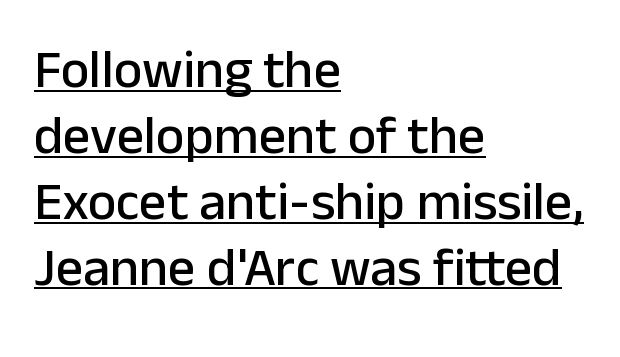
Varying glyph widths throughout — classic text-font behaviour. The paragraph shown leans on its left margin. Like a heading marked for emphasis, these lines bear an underscore. Designer's note — italics off, roman on. Serifs: no, the terminals of the letterforms are clean. There is no visible air inserted between adjacent glyphs.
